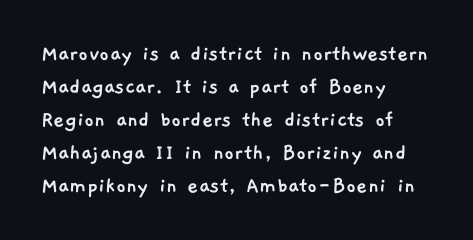
Line beginnings align vertically; line endings do not. Tracking here is standard; glyphs follow each other at the usual distance. This rendering features lettering with no underline. The vertical gap from one line to the next is medium.
